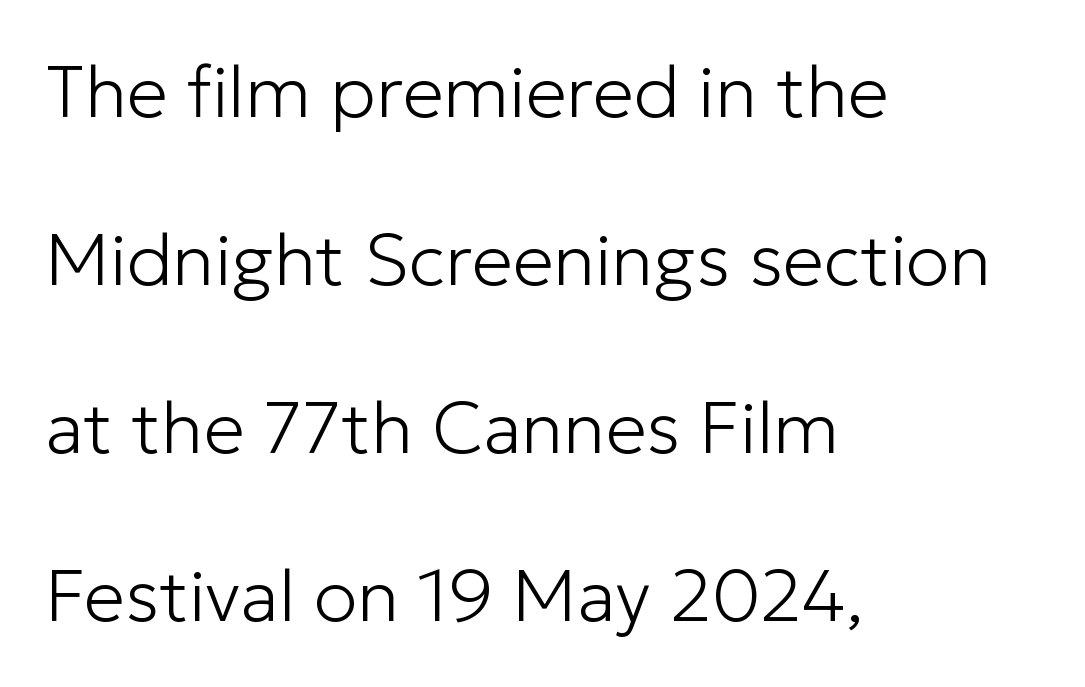
The image shows 73 px light sans-serif type, upright; set left-aligned, loose line spacing (2.3x), normal letter spacing, not underlined; low stroke contrast and a medium x-height.
